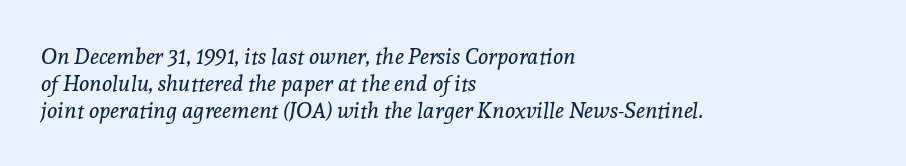
The image shows 22 px text type, italic (leaning right); set left-aligned, line spacing 1.22x, normal letter spacing, not underlined.
